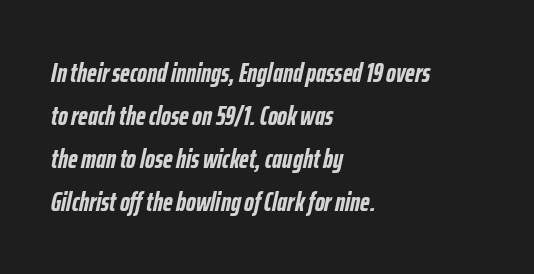
{"italic": "yes", "lean": "right", "slant_degrees": 12, "bold": "yes", "underline": "no", "align": "left", "line_spacing": "normal", "line_spacing_ratio": 1.59, "letter_spacing": "normal", "letter_spacing_em": 0.0, "glyph_px": 27}
